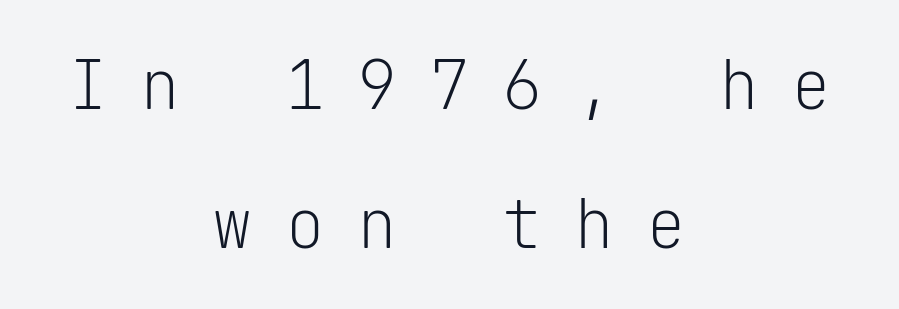
{"serif": "no", "italic": "no", "bold": "no", "weight": "light", "width": "normal", "stroke_contrast": "low", "x_height": "medium", "monospaced": "yes", "underline": "no", "align": "center", "line_spacing": "loose", "line_spacing_ratio": 2.07, "letter_spacing": "wide", "letter_spacing_em": 0.48, "glyph_px": 67}
